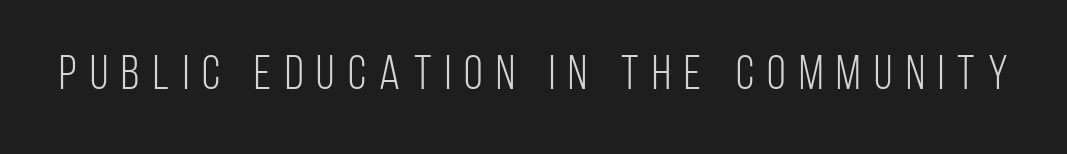
The string is rendered with underlining switched off. A typesetter would call this heavily tracked-out type. These glyphs show unthickened strokes, regular width or finer. Designer's note — italics off, roman on. Note: no serifs on the glyphs.
